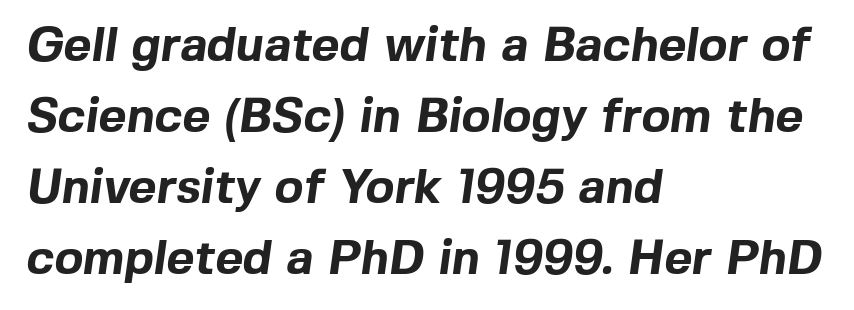
The image shows 48 px bold sans-serif type; set left-aligned, normal line spacing (1.48x), normal letter spacing, not underlined; a medium x-height.
